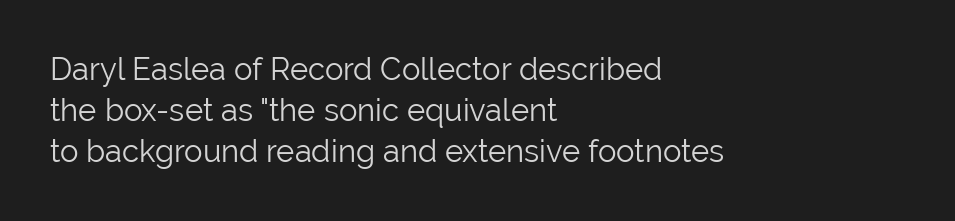
The image shows 31 px light sans-serif type, upright; set left-aligned, normal line spacing (1.33x), normal letter spacing, not underlined; low stroke contrast and a medium x-height.
